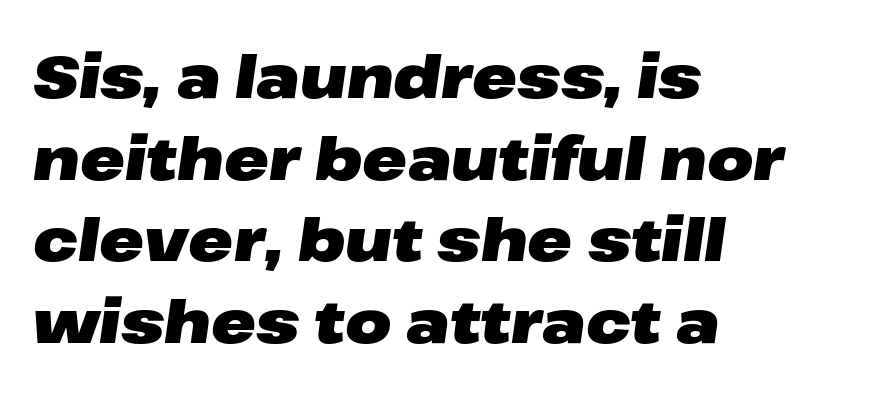
The image shows 60 px heavy, wide type, italic (leaning right); set left-aligned, normal line spacing (1.36x), normal letter spacing, not underlined; low stroke contrast and a medium x-height.
